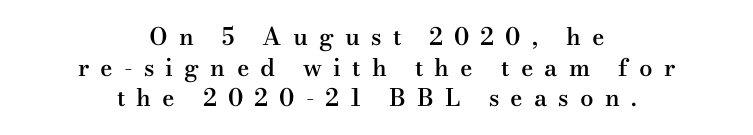
The typography opts for an upright posture over an oblique one. Decoration check: the copy has no underline. Is the type bold? Partly — it's a semibold, heavier than regular but not fully bold. The paragraph shown floats in the horizontal middle. Vertical spacing — default. The line texture is sparse and dotted thanks to wide tracking.
